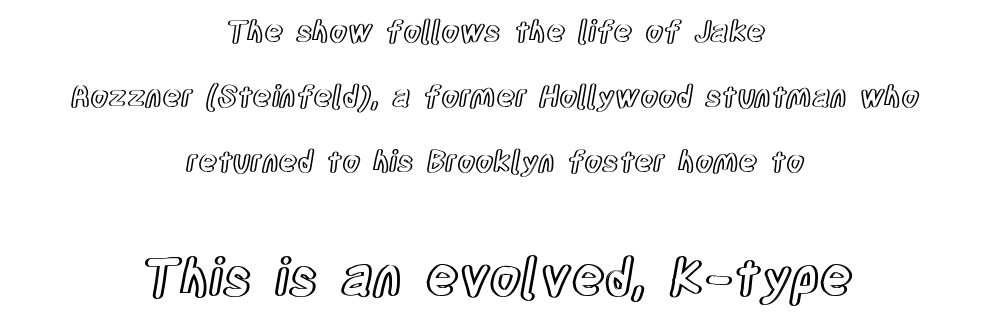
Nobody drew a line under any word here. These two chunks differ in scale, with the bottom chunk taking the larger measure. Tracking value appears to be zero — textbook default spacing. One glance says open: line gaps are wider than usual.
